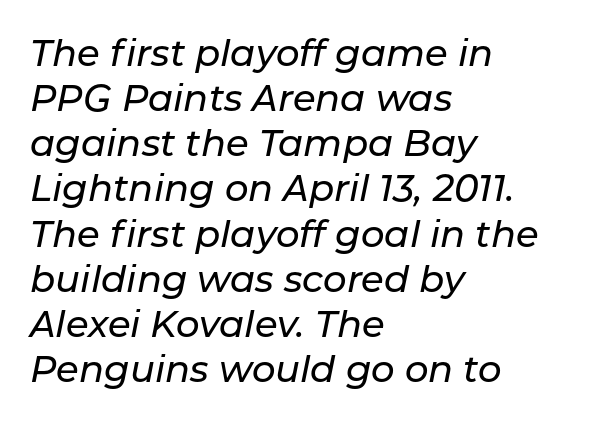
The image shows 37 px text type, italic (leaning right); set left-aligned, line spacing 1.22x, normal letter spacing, not underlined; low stroke contrast and a medium x-height.
